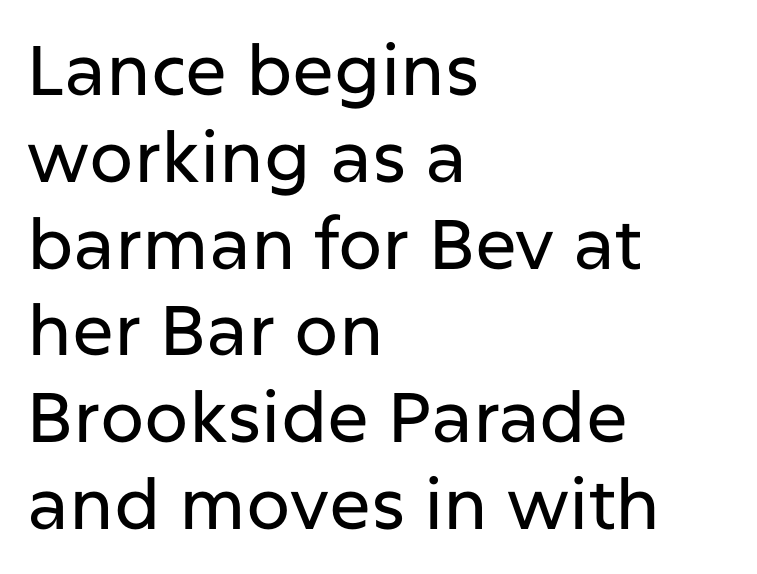
{"serif": "no", "italic": "no", "width": "normal", "stroke_contrast": "low", "x_height": "medium", "monospaced": "no", "underline": "no", "align": "left", "line_spacing_ratio": 1.24, "letter_spacing": "normal", "letter_spacing_em": 0.0, "glyph_px": 70}
